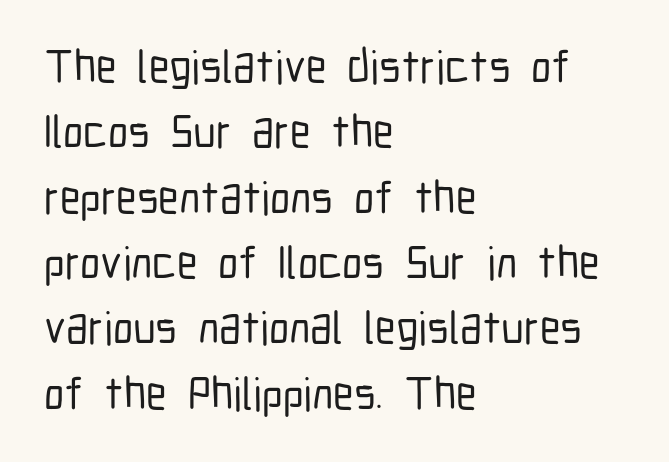
The image shows 46 px condensed sans-serif type, upright; set left-aligned, normal line spacing (1.42x), normal letter spacing, not underlined; low stroke contrast and a medium x-height.
